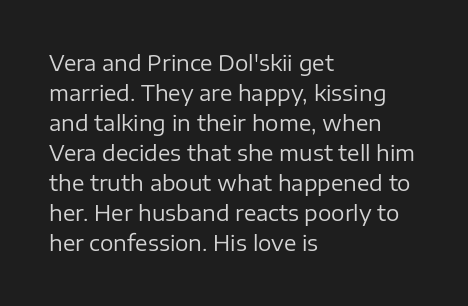
Q: Is the text bold? A: No.
Q: Is the text italic (slanted)? A: No, it is upright.
Q: Is the text underlined? A: No.
Q: How is the paragraph aligned? A: Left-aligned.
Q: Is the spacing between letters normal or unusually wide? A: Normal.
Q: Is the spacing between lines tight, normal or loose? A: Normal.
